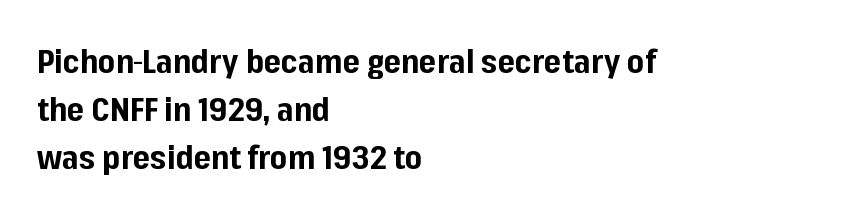
The face used here is proportionally spaced, like ordinary book or web type. Reading down the column, the eye jumps a familiar distance to each next line. The specimen reads as upright at a glance. The designer went with a sans here, leaving each stem footless. If you drew a ruler down the left edge, every line would touch it.
